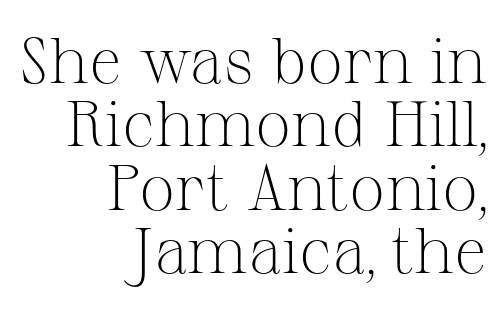
Q: Is the text bold? A: No.
Q: Is the text italic (slanted)? A: No, it is upright.
Q: Is the typeface a serif or a sans-serif typeface? A: Serif.
Q: Is the text underlined? A: No.
Q: How is the paragraph aligned? A: Right-aligned.
Q: Is the spacing between letters normal or unusually wide? A: Normal.
Q: Is the spacing between lines tight, normal or loose? A: Tight.
Q: Width (condensed, normal, or wide)? A: Normal.
Q: Stroke contrast? A: Medium.
Q: x-height? A: Medium.
Q: Monospaced? A: No.
